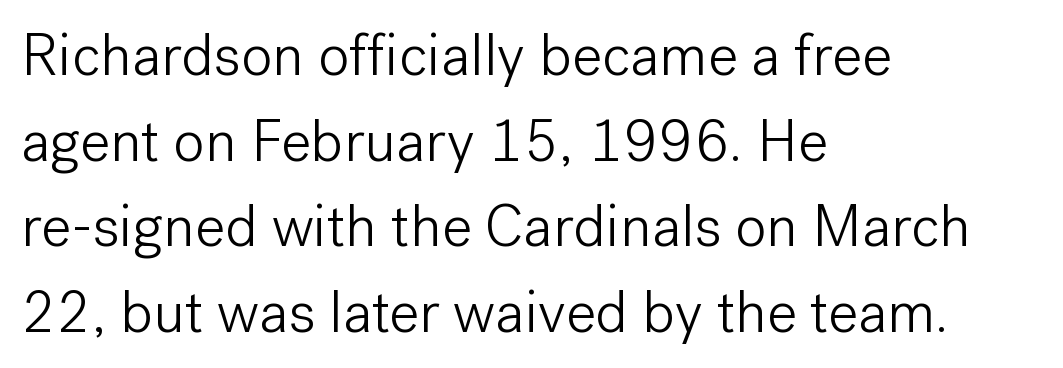
{"serif": "no", "italic": "no", "bold": "no", "weight": "light", "width": "normal", "stroke_contrast": "low", "x_height": "medium", "monospaced": "no", "underline": "no", "align": "left", "line_spacing": "normal", "line_spacing_ratio": 1.45, "letter_spacing": "normal", "letter_spacing_em": 0.0, "glyph_px": 59}
